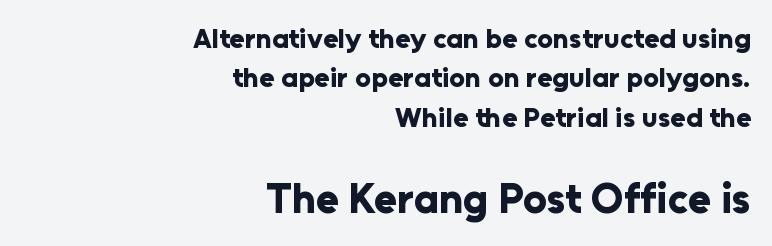
The letters carry no serifs — their stems end cleanly without finishing strokes. Which chunk is bigger? The second one — the bottom block dwarfs the top. Summary of weight: heavy, a full bold. Honestly, the row spacing looks completely unremarkable. The font's upright variant was chosen for this text.
